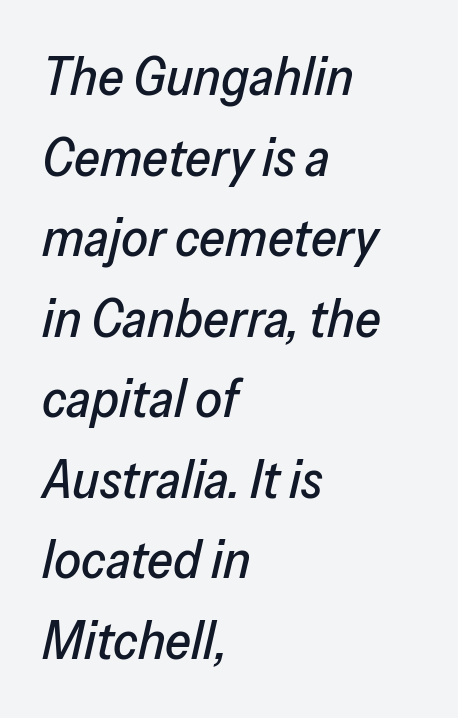
The image shows 53 px text type, italic (leaning right); set left-aligned, normal line spacing (1.52x), normal letter spacing, not underlined; low stroke contrast and a medium x-height.
